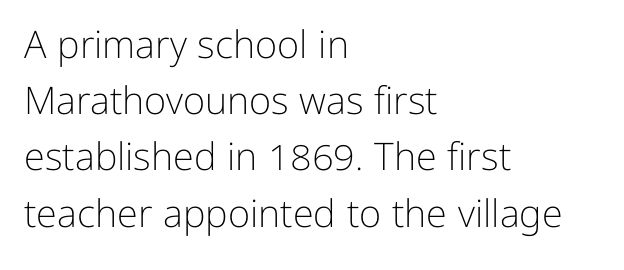
The image shows 38 px light sans-serif type, upright; set left-aligned, normal line spacing (1.48x), normal letter spacing, not underlined; low stroke contrast and a medium x-height.
